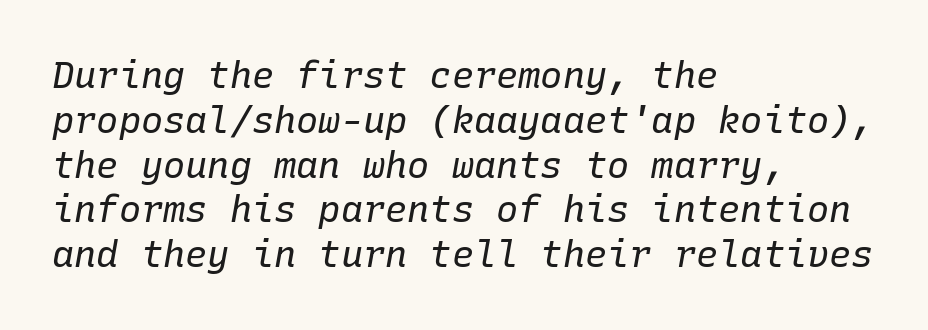
Q: Is the text bold? A: No.
Q: Is the text italic (slanted)? A: Yes, it leans right by about 10 degrees.
Q: Is the text underlined? A: No.
Q: How is the paragraph aligned? A: Left-aligned.
Q: Is the spacing between letters normal or unusually wide? A: Normal.
Q: Width (condensed, normal, or wide)? A: Normal.
Q: Stroke contrast? A: Low.
Q: x-height? A: Medium.
Q: Monospaced? A: Yes.
